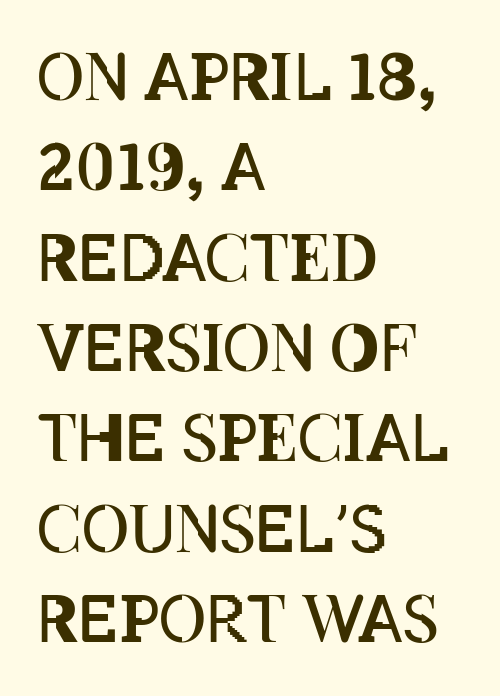
{"italic": "no", "bold": "no", "weight": "regular", "width": "condensed", "stroke_contrast": "low", "x_height": "large", "monospaced": "no", "underline": "no", "align": "left", "line_spacing": "normal", "line_spacing_ratio": 1.39, "letter_spacing": "normal", "letter_spacing_em": 0.0, "glyph_px": 65}
